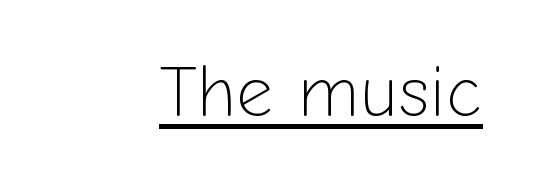
The image shows 72 px light sans-serif type, upright; set right-aligned, normal letter spacing, underlined; low stroke contrast and a medium x-height.
